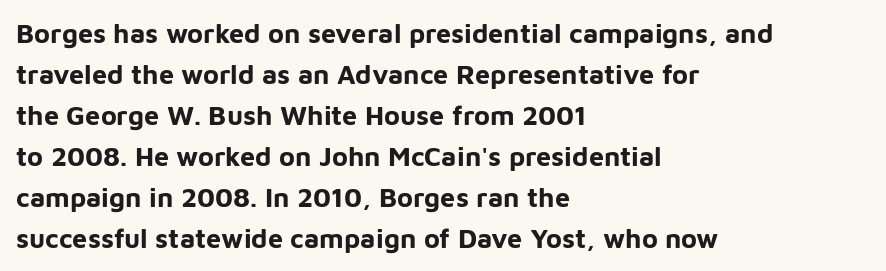
{"italic": "no", "bold": "yes", "underline": "no", "align": "left", "line_spacing": "normal", "line_spacing_ratio": 1.52, "letter_spacing": "normal", "letter_spacing_em": 0.0, "glyph_px": 27}
